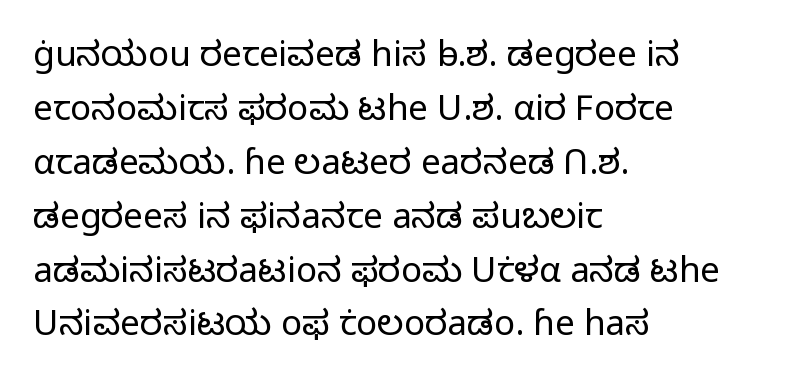
Q: Is the text bold? A: No.
Q: Is the text italic (slanted)? A: No, it is upright.
Q: Is the typeface a serif or a sans-serif typeface? A: Sans-serif.
Q: Is the text underlined? A: No.
Q: How is the paragraph aligned? A: Left-aligned.
Q: Is the spacing between letters normal or unusually wide? A: Normal.
Q: Is the spacing between lines tight, normal or loose? A: Normal.
Q: Width (condensed, normal, or wide)? A: Normal.
Q: Stroke contrast? A: Low.
Q: x-height? A: Medium.
Q: Monospaced? A: No.
